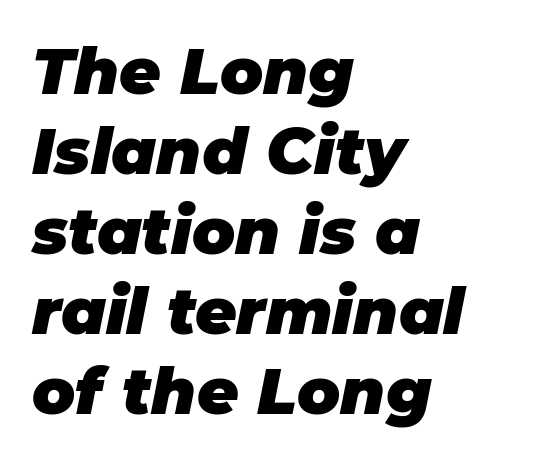
The whole block is typeset with a tilt. The passage shown is typed in a proportional face where columns would drift. The letters sit at their default tracking, neither squeezed nor spread. Summary of vertical rhythm: regular, with standard interline spacing. Only glyphs here, with clear space below each row. I'd describe the lettering as bold — thick and assertive.
